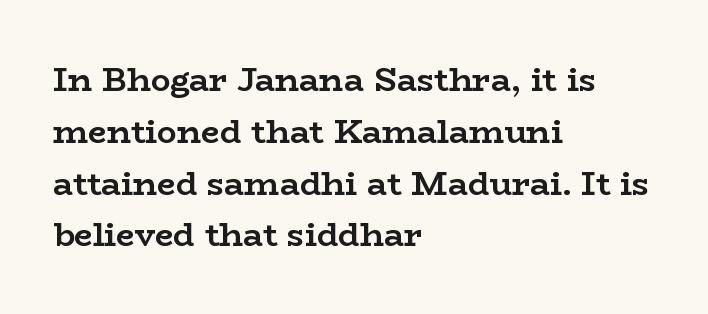
{"serif": "yes", "italic": "no", "bold": "yes", "weight": "semibold", "width": "wide", "stroke_contrast": "low", "x_height": "medium", "monospaced": "no", "underline": "no", "align": "left", "line_spacing": "normal", "line_spacing_ratio": 1.57, "letter_spacing": "normal", "letter_spacing_em": 0.0, "glyph_px": 33}
